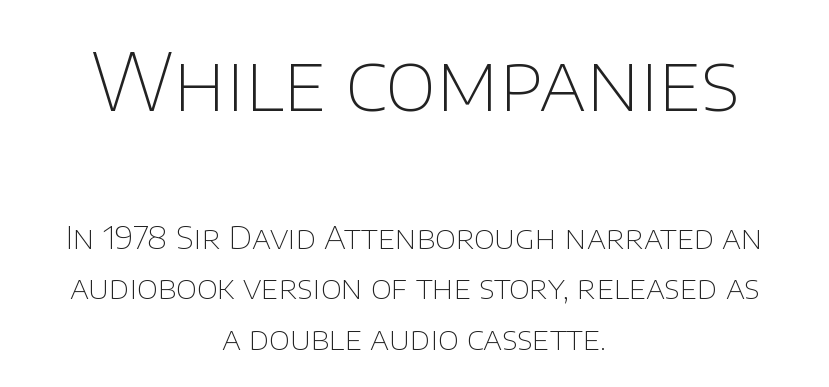
The image shows 79 px thin sans-serif type, upright; set centered, normal line spacing (1.57x), normal letter spacing, not underlined; the first (top) block is 2.47x larger; low stroke contrast and a large x-height.
